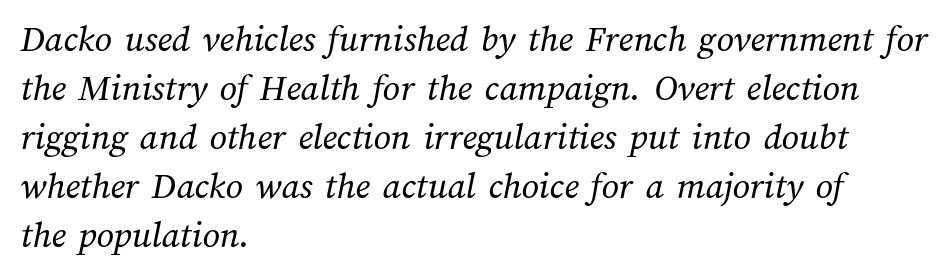
Q: Is the text bold? A: No.
Q: Is the text underlined? A: No.
Q: How is the paragraph aligned? A: Left-aligned.
Q: Is the spacing between letters normal or unusually wide? A: Normal.
Q: Is the spacing between lines tight, normal or loose? A: Normal.
Q: Width (condensed, normal, or wide)? A: Normal.
Q: Stroke contrast? A: Medium.
Q: x-height? A: Medium.
Q: Monospaced? A: No.
